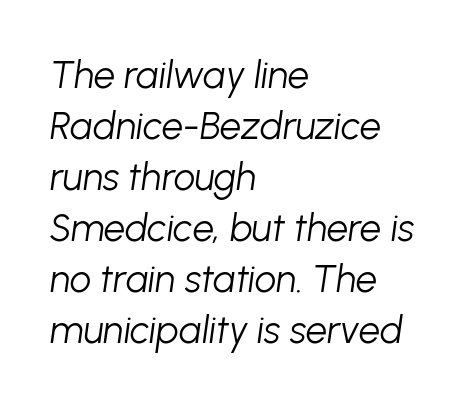
{"italic": "yes", "lean": "right", "slant_degrees": 8, "bold": "no", "weight": "light", "width": "normal", "stroke_contrast": "low", "x_height": "medium", "monospaced": "no", "underline": "no", "align": "left", "line_spacing": "normal", "line_spacing_ratio": 1.34, "letter_spacing": "normal", "letter_spacing_em": 0.0, "glyph_px": 38}
